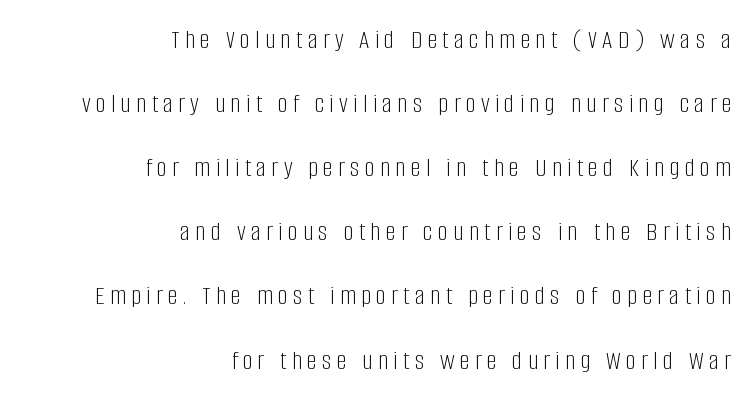
{"serif": "no", "italic": "no", "bold": "no", "weight": "light", "width": "condensed", "stroke_contrast": "low", "x_height": "large", "monospaced": "no", "underline": "no", "align": "right", "line_spacing": "loose", "line_spacing_ratio": 2.29, "glyph_px": 28}
